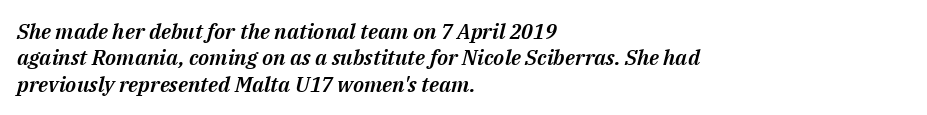
{"italic": "yes", "lean": "right", "slant_degrees": 14, "underline": "no", "align": "left", "line_spacing": "normal", "line_spacing_ratio": 1.26, "letter_spacing": "normal", "letter_spacing_em": 0.0, "glyph_px": 21}
